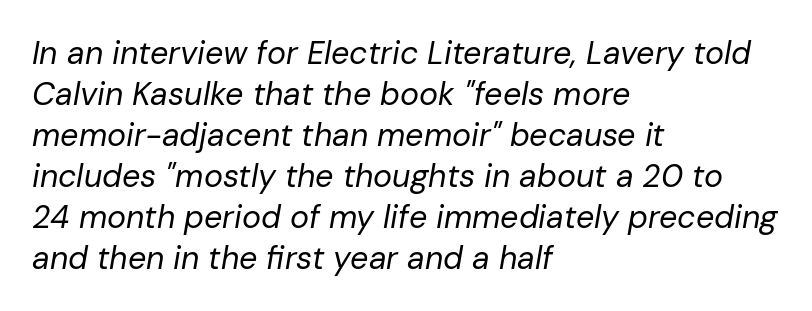
These lines are set flush left with a ragged right edge. When letters slant like this, we call the style italic. You could not count columns in this text — the font is proportionally spaced. Horizontal bands of white between lines are of average thickness. Is the type heavy? It reads as light-to-regular instead. Look at the tracking — it's just the regular setting, nothing added.
